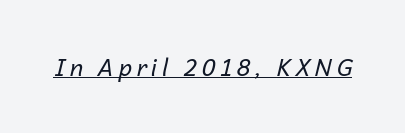
The image shows 23 px text type, italic (leaning right); set unusually wide letter spacing (+0.2 em), underlined.
